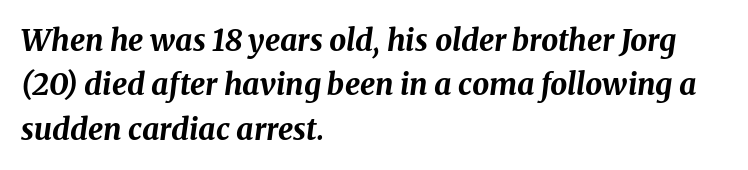
{"italic": "yes", "lean": "right", "slant_degrees": 8, "bold": "yes", "weight": "bold", "width": "normal", "stroke_contrast": "medium", "x_height": "medium", "monospaced": "no", "underline": "no", "align": "left", "line_spacing": "normal", "line_spacing_ratio": 1.48, "letter_spacing": "normal", "letter_spacing_em": 0.0, "glyph_px": 30}
